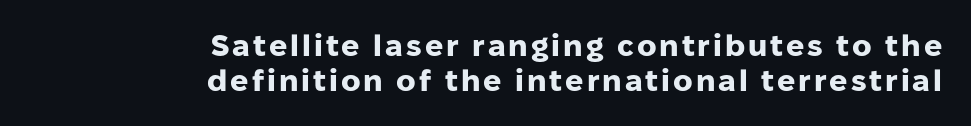
{"serif": "no", "italic": "no", "bold": "yes", "weight": "heavy", "width": "normal", "stroke_contrast": "low", "x_height": "medium", "monospaced": "no", "underline": "no", "align": "right", "line_spacing_ratio": 1.16, "glyph_px": 30}
